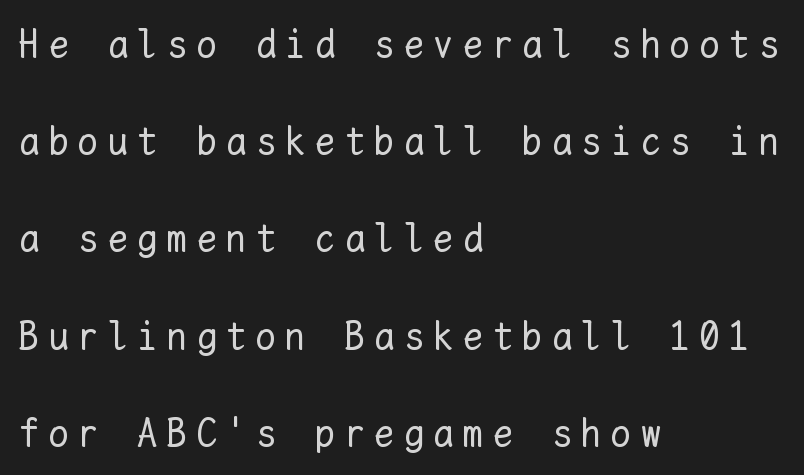
Designer's note — italics off, roman on. The passage shown has open, widely tracked lettering throughout. Think of a typewriter: that constant character pitch is what you see here. Compared with a centered layout, this one pins lines to the left instead. The string is rendered with underlining switched off. A quiet, ordinary-to-light weight characterises the typeface.
